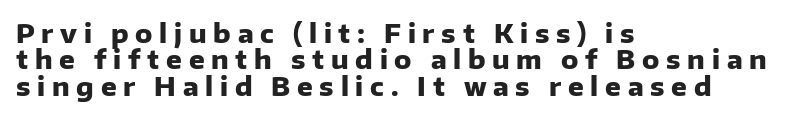
Q: Is the text bold? A: Yes.
Q: Is the text italic (slanted)? A: No, it is upright.
Q: Is the text underlined? A: No.
Q: How is the paragraph aligned? A: Left-aligned.
Q: Is the spacing between letters normal or unusually wide? A: Unusually wide.
Q: Is the spacing between lines tight, normal or loose? A: Tight.
